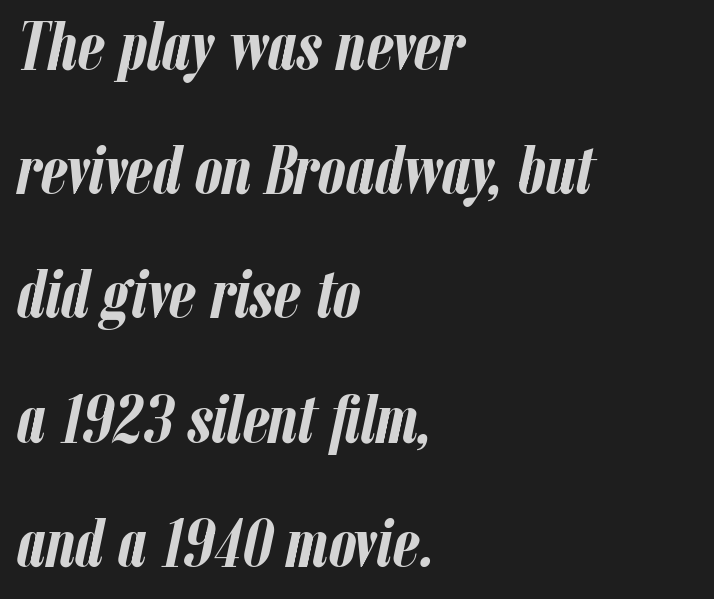
The image shows 69 px semibold, condensed type, italic (leaning right); set left-aligned, line spacing 1.8x, normal letter spacing, not underlined; low stroke contrast and a medium x-height.
